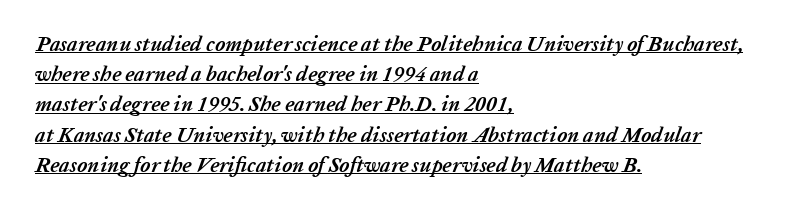
The image shows 21 px bold type, italic (leaning right); set left-aligned, normal line spacing (1.44x), normal letter spacing, underlined.
